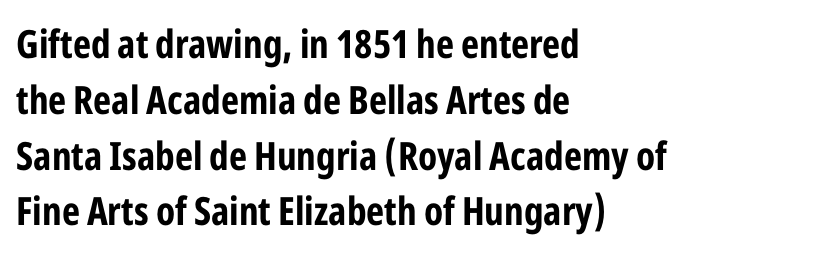
The paragraph shown leans on its left margin. What weight is shown? A full bold with thick strokes. Letters rest on an invisible, unmarked baseline. Evenly set lines give the paragraph a standard silhouette.
